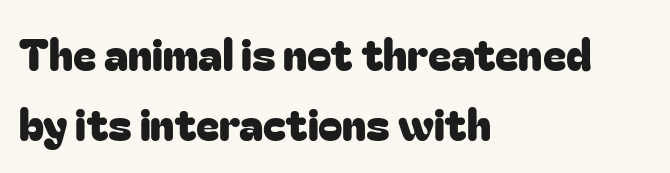
{"serif": "no", "italic": "no", "width": "normal", "stroke_contrast": "low", "x_height": "medium", "monospaced": "no", "underline": "no", "align": "left", "line_spacing": "normal", "line_spacing_ratio": 1.59, "letter_spacing": "normal", "letter_spacing_em": 0.0, "glyph_px": 44}
